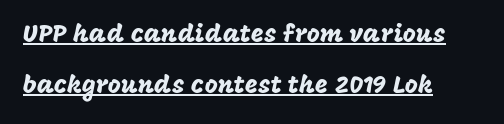
Q: Is the text italic (slanted)? A: Yes.
Q: Is the text underlined? A: Yes.
Q: How is the paragraph aligned? A: Left-aligned.
Q: Is the spacing between letters normal or unusually wide? A: Normal.
Q: Is the spacing between lines tight, normal or loose? A: Loose.
